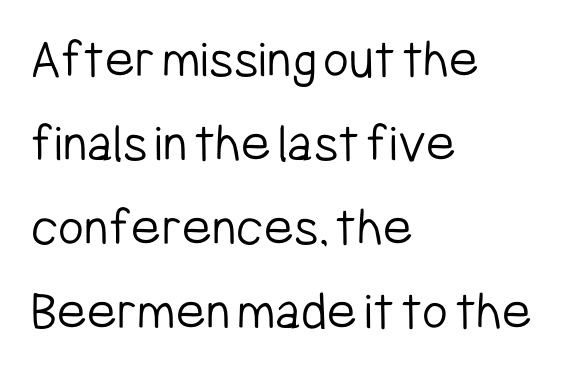
The block of text has a typical density, with ordinary space between rows. Descenders hang freely into open space. Notice how the passage keeps a crisp vertical edge on the left only. No extra tracking has been applied to these lines.
